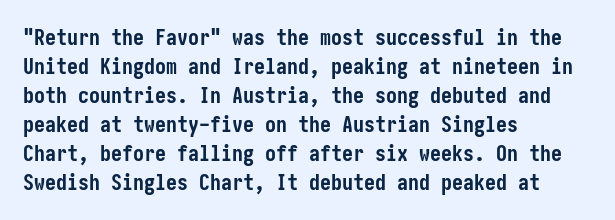
Q: Is the text bold? A: Yes.
Q: Is the text italic (slanted)? A: No, it is upright.
Q: Is the text underlined? A: No.
Q: How is the paragraph aligned? A: Left-aligned.
Q: Is the spacing between letters normal or unusually wide? A: Normal.
Q: Is the spacing between lines tight, normal or loose? A: Normal.
